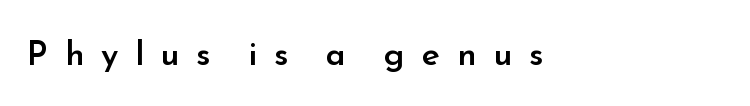
Q: Is the text bold? A: Semi-bold.
Q: Is the text italic (slanted)? A: No, it is upright.
Q: Is the typeface a serif or a sans-serif typeface? A: Sans-serif.
Q: Is the text underlined? A: No.
Q: How is the paragraph aligned? A: Left-aligned.
Q: Is the spacing between letters normal or unusually wide? A: Unusually wide.
Q: Width (condensed, normal, or wide)? A: Normal.
Q: Stroke contrast? A: Low.
Q: x-height? A: Small.
Q: Monospaced? A: No.
